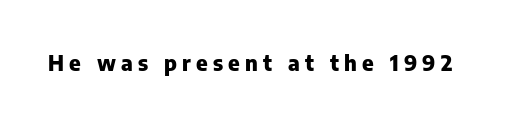
The image shows 22 px bold type, upright; set unusually wide letter spacing (+0.24 em), not underlined.
